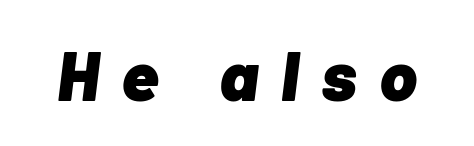
{"italic": "yes", "lean": "right", "slant_degrees": 7, "bold": "yes", "weight": "heavy", "width": "normal", "stroke_contrast": "low", "x_height": "medium", "monospaced": "no", "underline": "no", "letter_spacing": "wide", "letter_spacing_em": 0.33, "glyph_px": 70}
